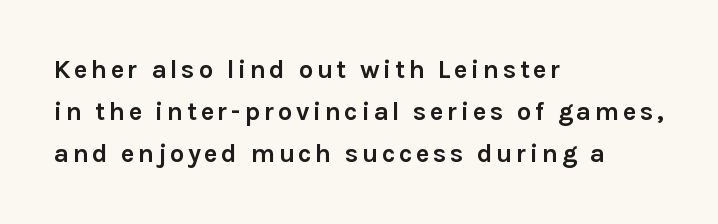
{"italic": "no", "bold": "yes", "underline": "no", "align": "left", "line_spacing": "normal", "line_spacing_ratio": 1.62, "glyph_px": 26}
